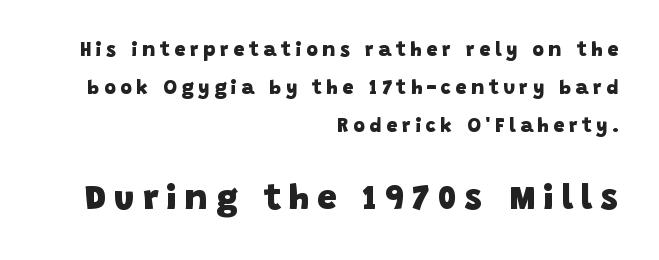
Q: Is the text bold? A: Yes.
Q: Is the typeface a serif or a sans-serif typeface? A: Sans-serif.
Q: Is the text underlined? A: No.
Q: How is the paragraph aligned? A: Right-aligned.
Q: Is the spacing between letters normal or unusually wide? A: Unusually wide.
Q: Is the spacing between lines tight, normal or loose? A: Loose.
Q: Which block of text is set in a larger size, the first (top) or the second (bottom)? A: The second (bottom) one.
Q: Width (condensed, normal, or wide)? A: Normal.
Q: Stroke contrast? A: Low.
Q: x-height? A: Large.
Q: Monospaced? A: No.
